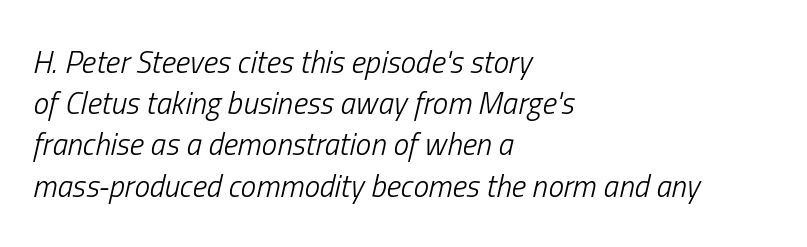
Which margin do the lines hug? The left one — the right edge is uneven. Proportional: the letters do not fall into vertical columns. Evenly set lines give the paragraph a standard silhouette. The type is set solid horizontally, with unmodified tracking. Decoration check: the copy has no underline.
